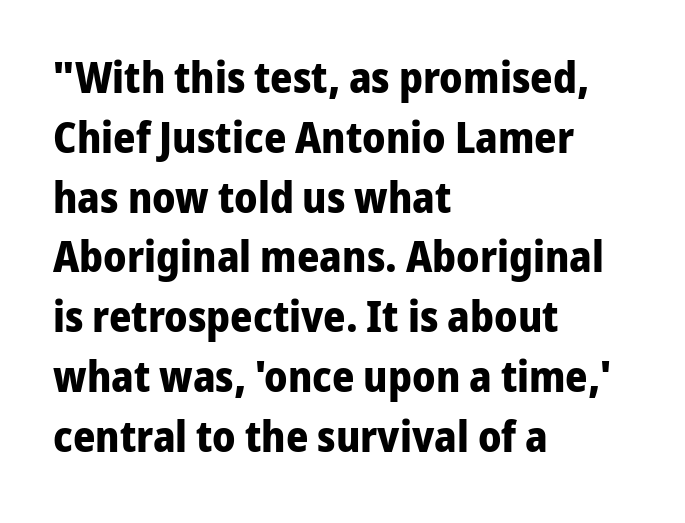
The image shows 43 px bold sans-serif type, upright; set left-aligned, normal line spacing (1.39x), normal letter spacing, not underlined; low stroke contrast and a medium x-height.
